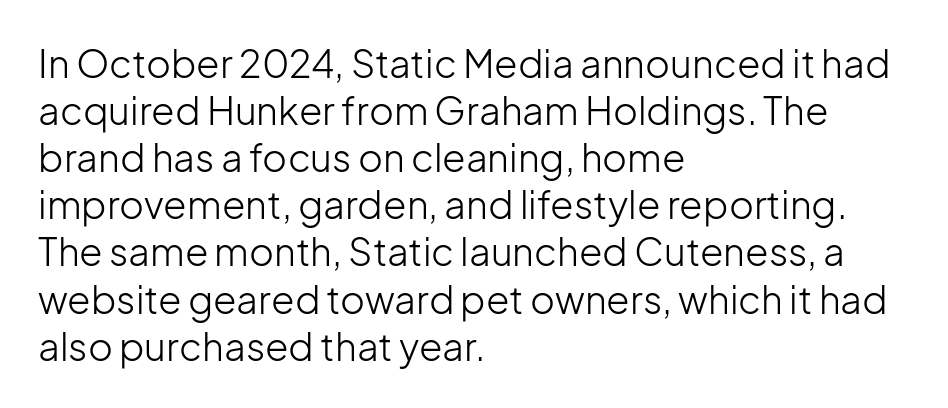
{"serif": "no", "italic": "no", "bold": "no", "weight": "light", "width": "normal", "stroke_contrast": "low", "x_height": "medium", "monospaced": "no", "underline": "no", "align": "left", "line_spacing_ratio": 1.24, "letter_spacing": "normal", "letter_spacing_em": 0.0, "glyph_px": 38}
